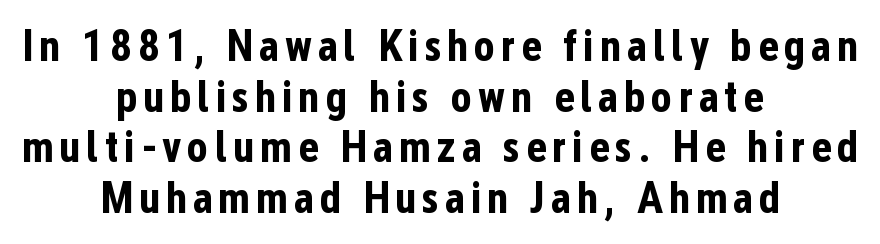
The rendering uses a small line-height, squeezing the rows. Anything drawn beneath the words? Only blank space. Varying glyph widths throughout — classic text-font behaviour. How heavy is the stroke? Heavy — this is a bold.
